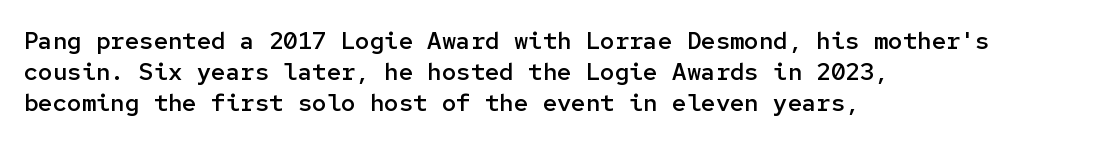
Q: Is the text bold? A: Semi-bold.
Q: Is the text italic (slanted)? A: No, it is upright.
Q: Is the text underlined? A: No.
Q: How is the paragraph aligned? A: Left-aligned.
Q: Is the spacing between letters normal or unusually wide? A: Normal.
Q: Is the spacing between lines tight, normal or loose? A: Normal.
